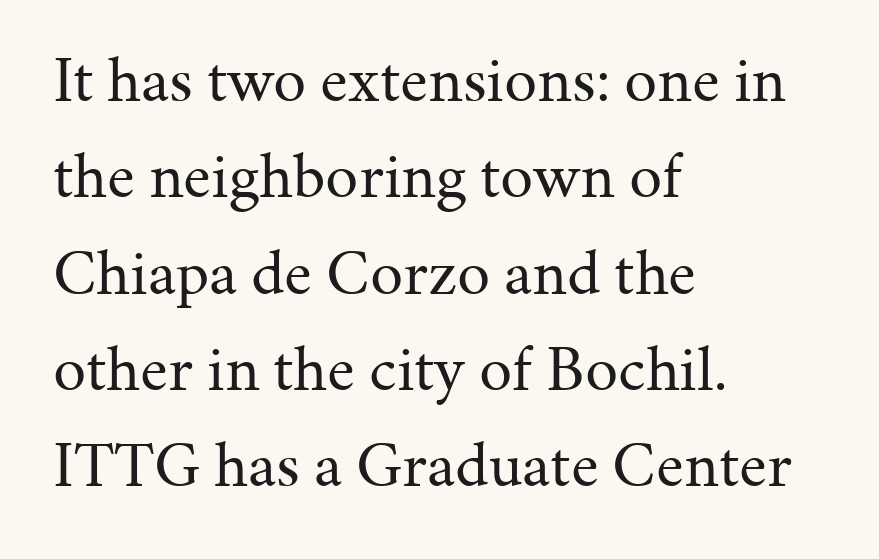
{"serif": "yes", "italic": "no", "bold": "no", "weight": "regular", "width": "normal", "stroke_contrast": "medium", "x_height": "medium", "monospaced": "no", "underline": "no", "align": "left", "line_spacing": "normal", "line_spacing_ratio": 1.46, "letter_spacing": "normal", "letter_spacing_em": 0.0, "glyph_px": 66}
